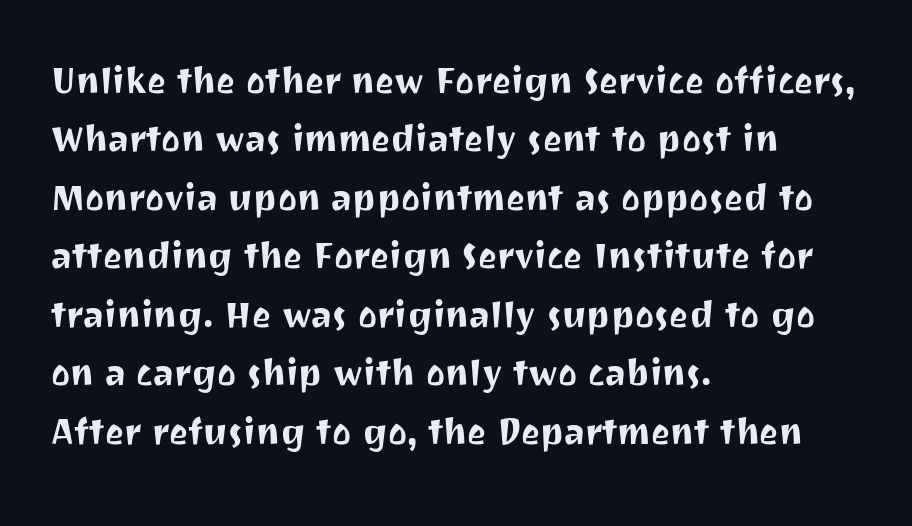
{"serif": "no", "italic": "no", "width": "normal", "stroke_contrast": "medium", "x_height": "medium", "monospaced": "no", "underline": "no", "align": "left", "line_spacing": "normal", "line_spacing_ratio": 1.3, "letter_spacing": "normal", "letter_spacing_em": 0.0, "glyph_px": 45}
